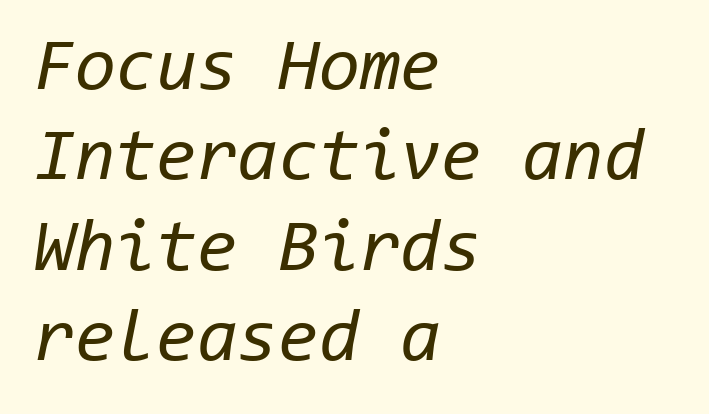
Q: Is the text bold? A: No.
Q: Is the text italic (slanted)? A: Yes, it leans right by about 11 degrees.
Q: Is the text underlined? A: No.
Q: How is the paragraph aligned? A: Left-aligned.
Q: Is the spacing between letters normal or unusually wide? A: Normal.
Q: Width (condensed, normal, or wide)? A: Normal.
Q: Stroke contrast? A: Low.
Q: x-height? A: Medium.
Q: Monospaced? A: Yes.
